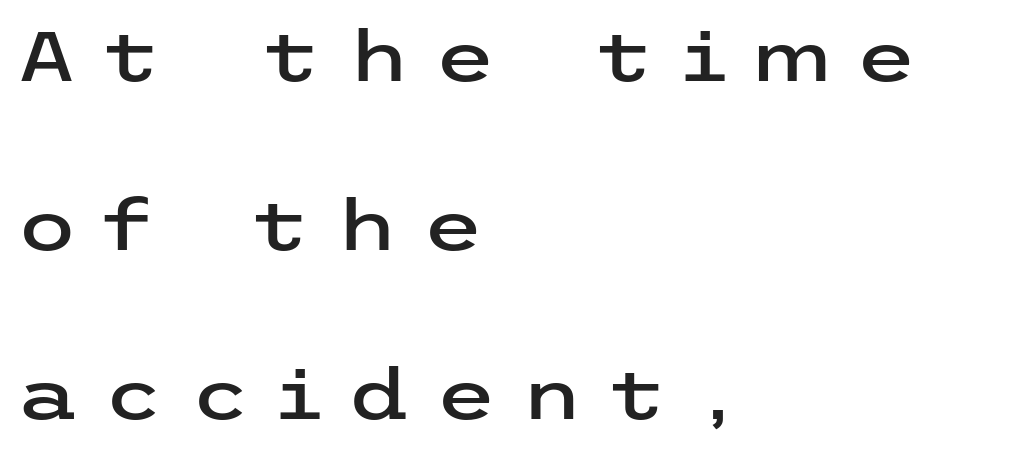
Is this a sans? Yes — the strokes have no serifs. Nobody drew a line under any word here. The space between consecutive lines is lavish. Caption: expanded tracking, letters set apart. Characters remain perfectly vertical along every line.
